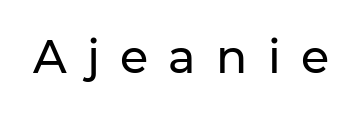
Note the varied advance widths — an 'i' is clearly narrower than an 'm'. Stroke terminals: plain, sans-serif. In terms of letterspacing, this is a distinctly airy, spread setting. Posture: upright roman.
